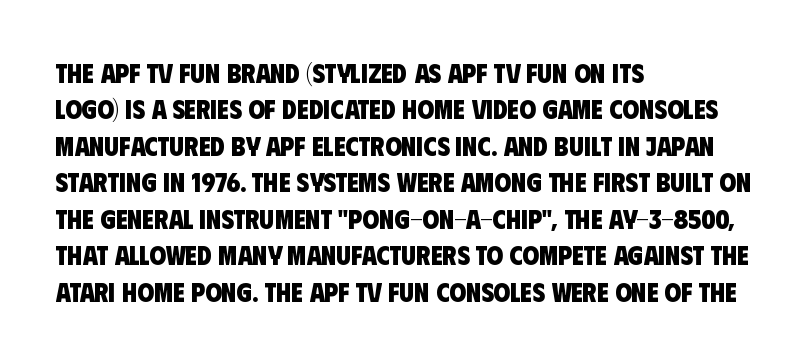
{"bold": "yes", "underline": "no", "align": "left", "line_spacing": "normal", "line_spacing_ratio": 1.35, "letter_spacing": "normal", "letter_spacing_em": 0.0, "glyph_px": 27}
